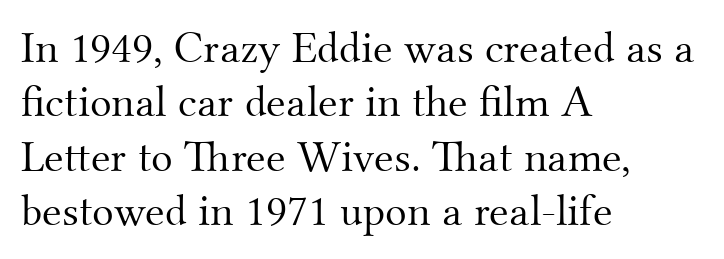
{"serif": "yes", "italic": "no", "bold": "no", "weight": "light", "width": "normal", "stroke_contrast": "medium", "x_height": "small", "monospaced": "no", "underline": "no", "align": "left", "line_spacing_ratio": 1.21, "letter_spacing": "normal", "letter_spacing_em": 0.0, "glyph_px": 45}
